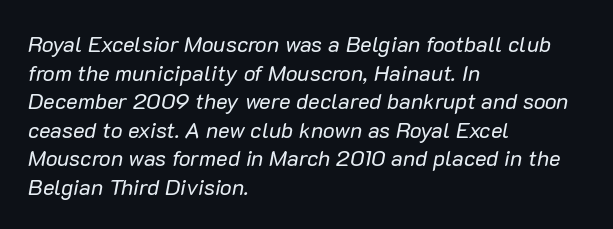
The image shows 22 px text type, italic (leaning right); set left-aligned, normal line spacing (1.3x), normal letter spacing, not underlined.
